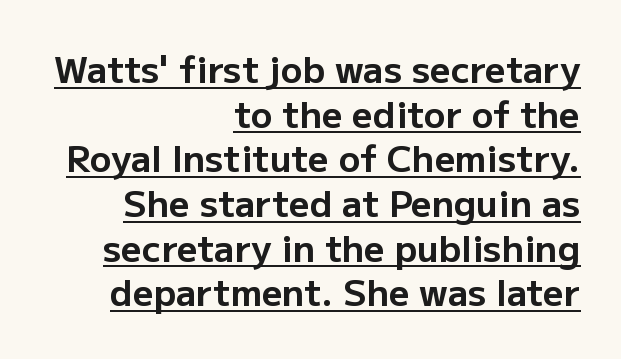
Q: Is the text bold? A: Yes.
Q: Is the text italic (slanted)? A: No, it is upright.
Q: Is the typeface a serif or a sans-serif typeface? A: Sans-serif.
Q: Is the text underlined? A: Yes.
Q: How is the paragraph aligned? A: Right-aligned.
Q: Is the spacing between letters normal or unusually wide? A: Normal.
Q: Width (condensed, normal, or wide)? A: Normal.
Q: Stroke contrast? A: Low.
Q: x-height? A: Medium.
Q: Monospaced? A: No.
